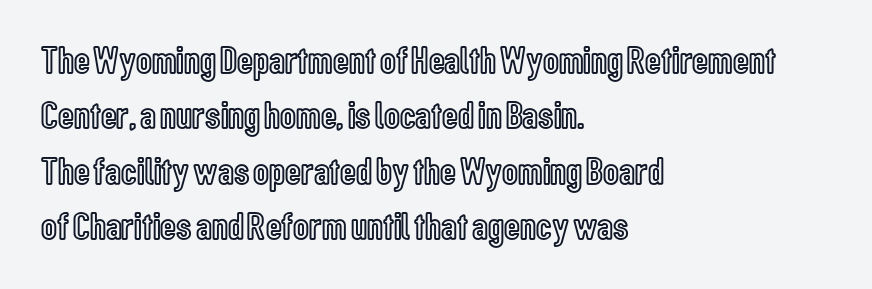
{"italic": "no", "width": "condensed", "x_height": "medium", "monospaced": "no", "underline": "no", "align": "left", "line_spacing": "normal", "line_spacing_ratio": 1.42, "letter_spacing": "normal", "letter_spacing_em": 0.0, "glyph_px": 39}
